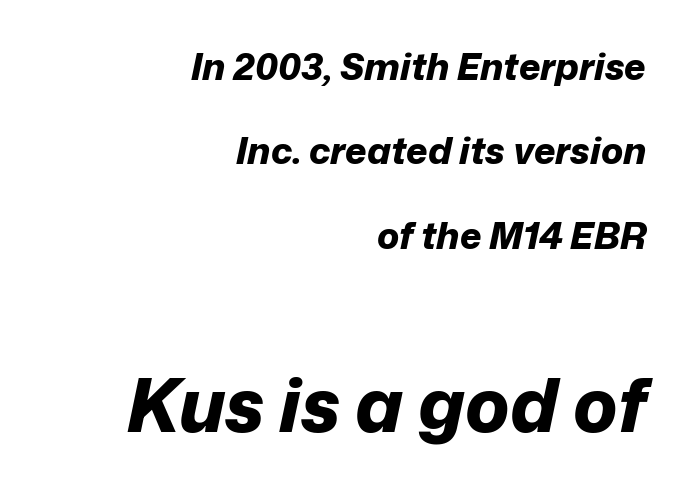
{"italic": "yes", "lean": "right", "slant_degrees": 12, "bold": "yes", "weight": "bold", "width": "normal", "stroke_contrast": "low", "x_height": "medium", "monospaced": "no", "underline": "no", "align": "right", "line_spacing": "loose", "line_spacing_ratio": 2.28, "letter_spacing": "normal", "letter_spacing_em": 0.0, "larger_block": "second", "size_ratio": 2.0, "glyph_px": 74}
